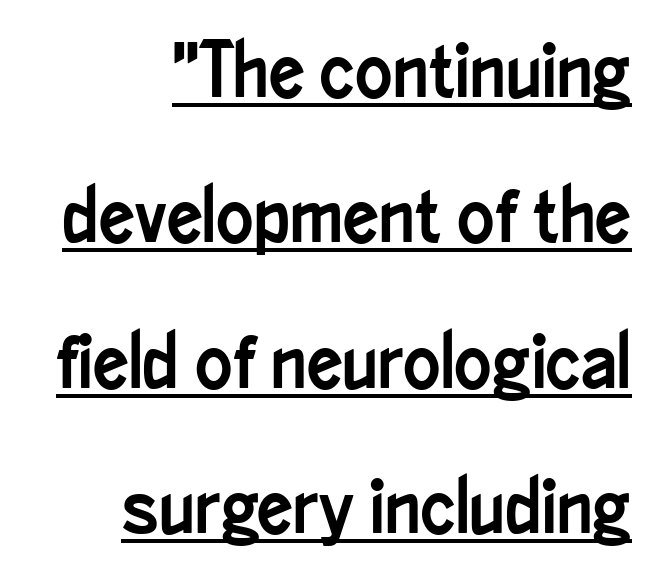
The image shows 79 px condensed sans-serif type, upright; set right-aligned, line spacing 1.84x, normal letter spacing, underlined; low stroke contrast and a small x-height.
